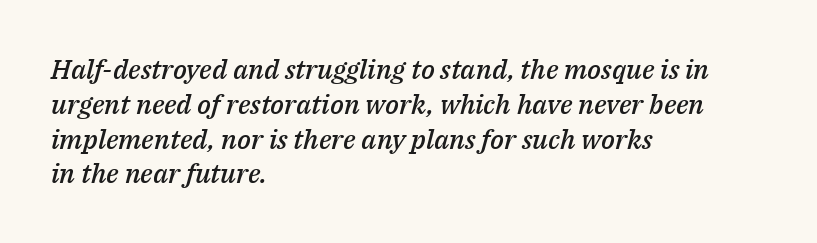
Q: Is the text bold? A: Semi-bold.
Q: Is the text italic (slanted)? A: Yes, it leans right by about 14 degrees.
Q: Is the text underlined? A: No.
Q: How is the paragraph aligned? A: Left-aligned.
Q: Is the spacing between letters normal or unusually wide? A: Normal.
Q: Is the spacing between lines tight, normal or loose? A: Normal.
